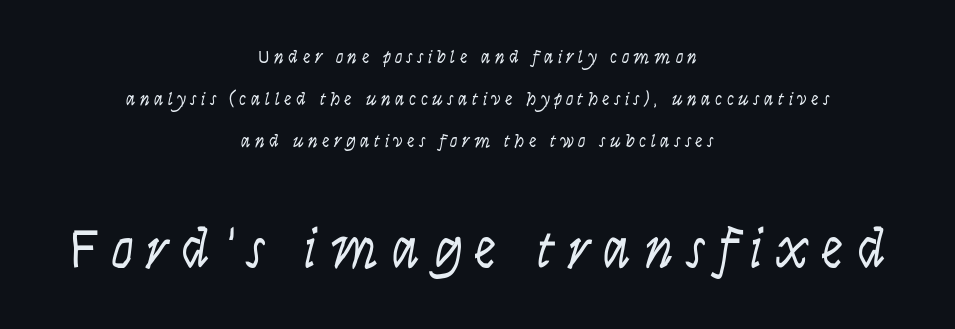
{"serif": "no", "bold": "no", "weight": "light", "width": "condensed", "stroke_contrast": "low", "x_height": "large", "monospaced": "no", "underline": "no", "align": "center", "line_spacing": "loose", "line_spacing_ratio": 2.2, "letter_spacing": "wide", "letter_spacing_em": 0.23, "larger_block": "second", "size_ratio": 2.95, "glyph_px": 56}
